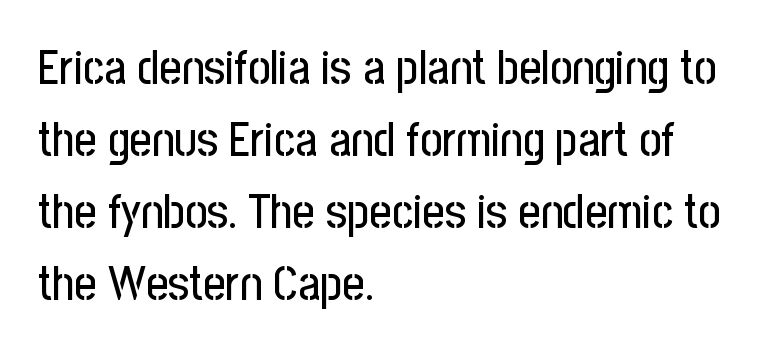
The image shows 48 px condensed sans-serif type, upright; set left-aligned, normal line spacing (1.5x), normal letter spacing, not underlined; low stroke contrast and a medium x-height.
